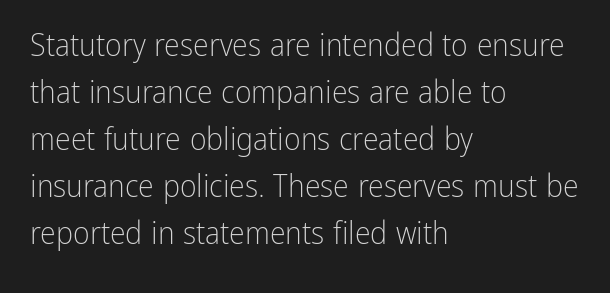
The image shows 32 px light, condensed sans-serif type, upright; set left-aligned, normal line spacing (1.47x), normal letter spacing, not underlined; low stroke contrast and a medium x-height.
